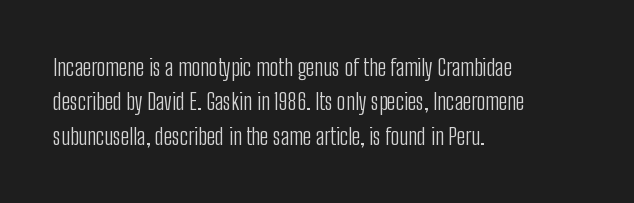
{"italic": "no", "bold": "no", "underline": "no", "align": "left", "line_spacing": "normal", "line_spacing_ratio": 1.49, "letter_spacing": "normal", "letter_spacing_em": 0.0, "glyph_px": 23}
